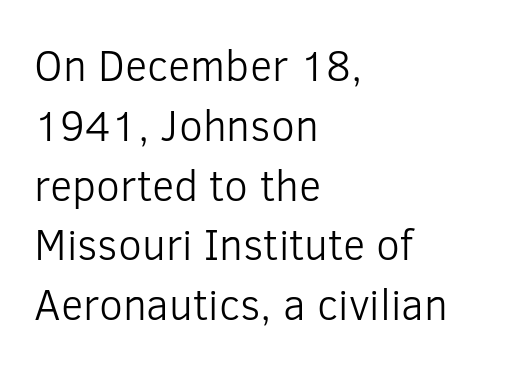
Q: Is the text bold? A: No.
Q: Is the text italic (slanted)? A: No, it is upright.
Q: Is the typeface a serif or a sans-serif typeface? A: Sans-serif.
Q: Is the text underlined? A: No.
Q: How is the paragraph aligned? A: Left-aligned.
Q: Is the spacing between letters normal or unusually wide? A: Normal.
Q: Is the spacing between lines tight, normal or loose? A: Normal.
Q: Width (condensed, normal, or wide)? A: Normal.
Q: Stroke contrast? A: Low.
Q: x-height? A: Medium.
Q: Monospaced? A: No.
